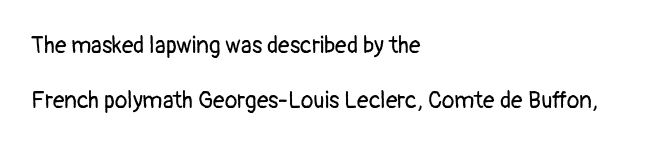
Q: Is the text bold? A: No.
Q: Is the text italic (slanted)? A: No, it is upright.
Q: Is the text underlined? A: No.
Q: How is the paragraph aligned? A: Left-aligned.
Q: Is the spacing between letters normal or unusually wide? A: Normal.
Q: Is the spacing between lines tight, normal or loose? A: Loose.
